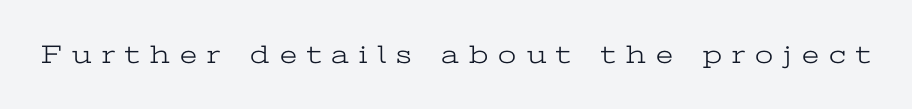
The image shows 26 px text type, upright; set unusually wide letter spacing (+0.39 em), not underlined.
